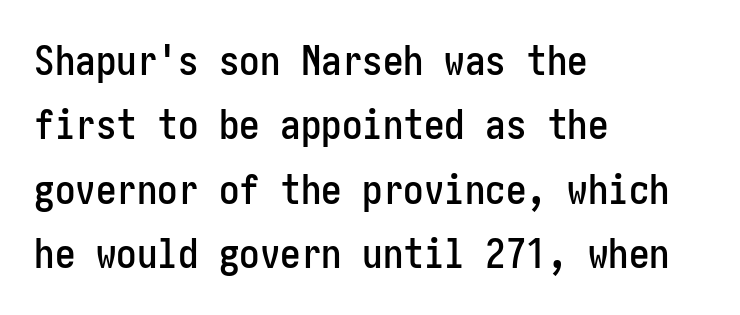
{"serif": "no", "italic": "no", "width": "condensed", "stroke_contrast": "low", "x_height": "medium", "underline": "no", "align": "left", "line_spacing": "normal", "line_spacing_ratio": 1.57, "letter_spacing": "normal", "letter_spacing_em": 0.0, "glyph_px": 41}
